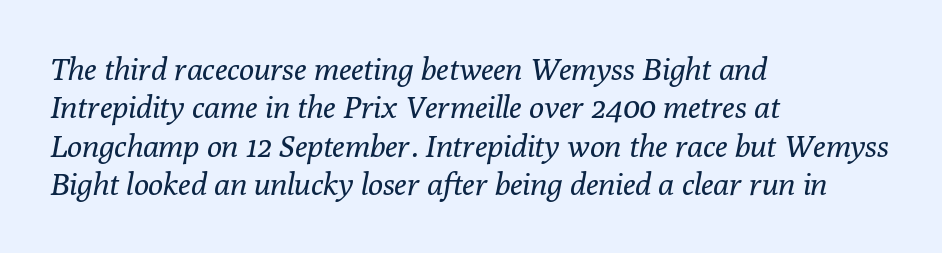
The image shows 31 px regular-weight serif type, italic (leaning right); set left-aligned, line spacing 1.24x, normal letter spacing, not underlined; low stroke contrast and a medium x-height.
